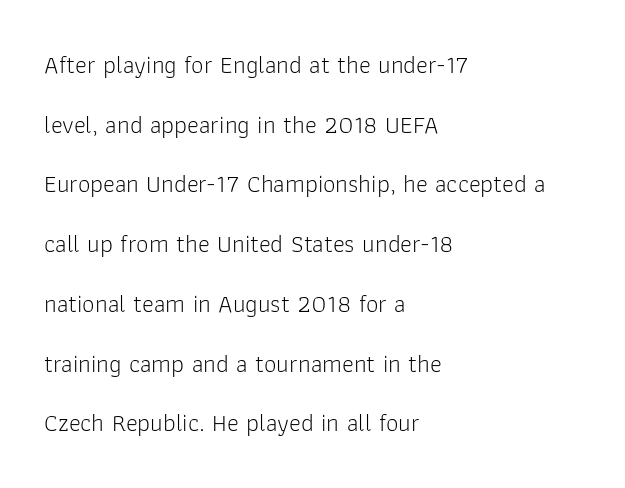
Q: Is the text bold? A: No.
Q: Is the text italic (slanted)? A: No, it is upright.
Q: Is the text underlined? A: No.
Q: How is the paragraph aligned? A: Left-aligned.
Q: Is the spacing between letters normal or unusually wide? A: Normal.
Q: Is the spacing between lines tight, normal or loose? A: Loose.
